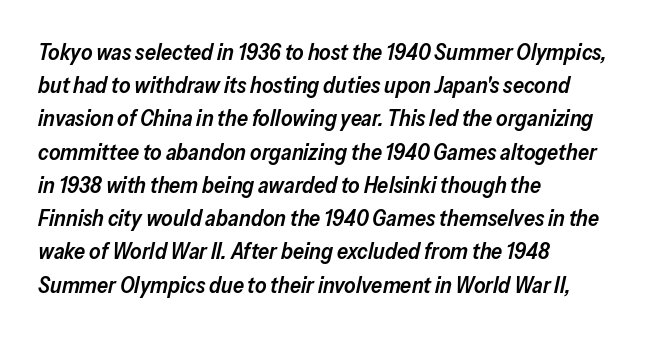
Q: Is the text bold? A: Semi-bold.
Q: Is the text italic (slanted)? A: Yes, it leans right by about 13 degrees.
Q: Is the text underlined? A: No.
Q: How is the paragraph aligned? A: Left-aligned.
Q: Is the spacing between letters normal or unusually wide? A: Normal.
Q: Is the spacing between lines tight, normal or loose? A: Normal.
